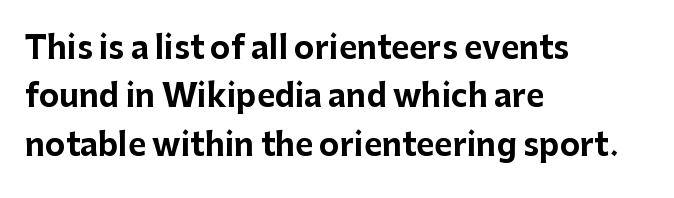
Q: Is the text bold? A: Yes.
Q: Is the text italic (slanted)? A: No, it is upright.
Q: Is the typeface a serif or a sans-serif typeface? A: Sans-serif.
Q: Is the text underlined? A: No.
Q: How is the paragraph aligned? A: Left-aligned.
Q: Is the spacing between letters normal or unusually wide? A: Normal.
Q: Is the spacing between lines tight, normal or loose? A: Normal.
Q: Width (condensed, normal, or wide)? A: Normal.
Q: Stroke contrast? A: Low.
Q: x-height? A: Medium.
Q: Monospaced? A: No.
